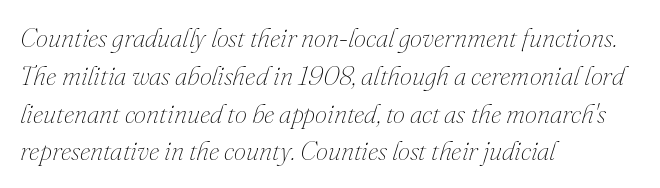
Q: Is the text bold? A: No.
Q: Is the text italic (slanted)? A: Yes, it leans right by about 16 degrees.
Q: Is the text underlined? A: No.
Q: How is the paragraph aligned? A: Left-aligned.
Q: Is the spacing between letters normal or unusually wide? A: Normal.
Q: Is the spacing between lines tight, normal or loose? A: Normal.
